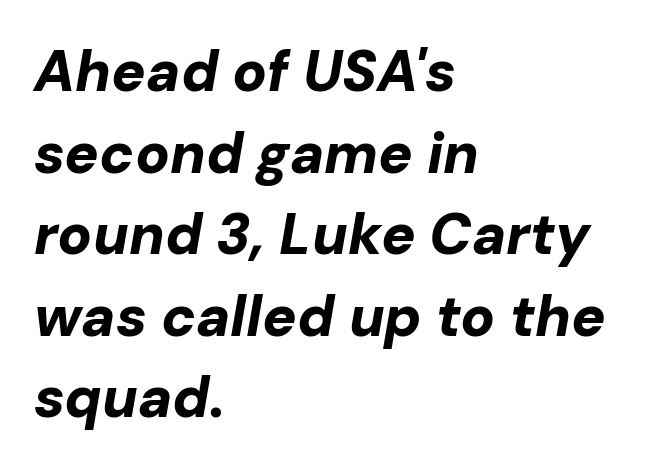
Q: Is the text bold? A: Yes.
Q: Is the text italic (slanted)? A: Yes, it leans right by about 10 degrees.
Q: Is the text underlined? A: No.
Q: How is the paragraph aligned? A: Left-aligned.
Q: Is the spacing between letters normal or unusually wide? A: Normal.
Q: Is the spacing between lines tight, normal or loose? A: Normal.
Q: Width (condensed, normal, or wide)? A: Normal.
Q: Stroke contrast? A: Low.
Q: x-height? A: Medium.
Q: Monospaced? A: No.
